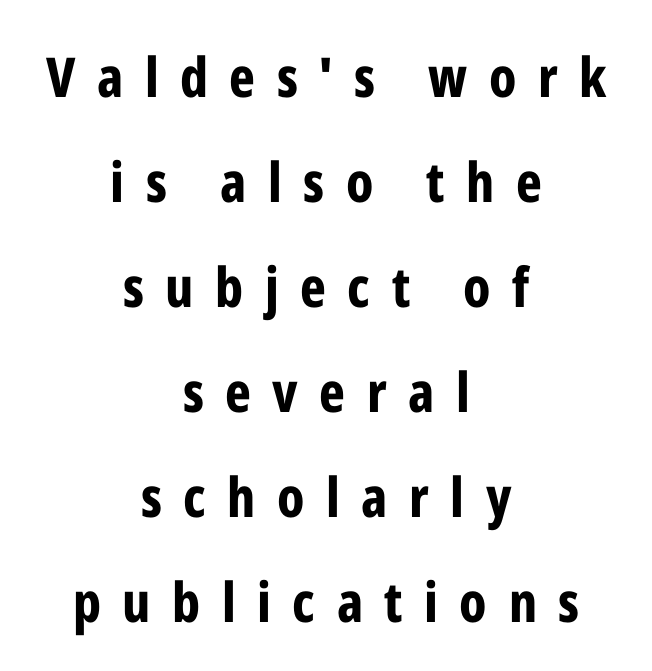
Caption: multi-line text, centered on the measure. The lettering holds an erect, upright posture throughout. Think of a printed novel: that variable character pitch is what you see here. The type family on display is of the sans-serif kind. The glyphs are unaccompanied by any horizontal stroke below them. Heavy-handed strokes throughout: this text is bold.
